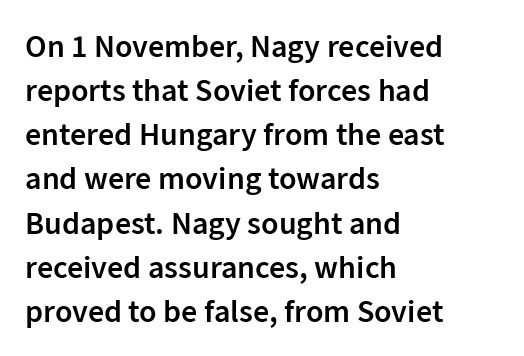
{"serif": "no", "italic": "no", "bold": "semi", "weight": "semibold", "width": "normal", "stroke_contrast": "low", "x_height": "medium", "monospaced": "no", "underline": "no", "align": "left", "line_spacing": "normal", "line_spacing_ratio": 1.38, "letter_spacing": "normal", "letter_spacing_em": 0.0, "glyph_px": 32}
